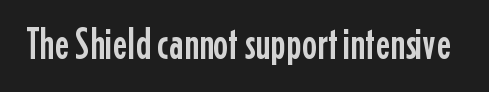
{"serif": "no", "italic": "no", "width": "condensed", "stroke_contrast": "low", "x_height": "medium", "monospaced": "no", "underline": "no", "letter_spacing": "normal", "letter_spacing_em": 0.0, "glyph_px": 45}
